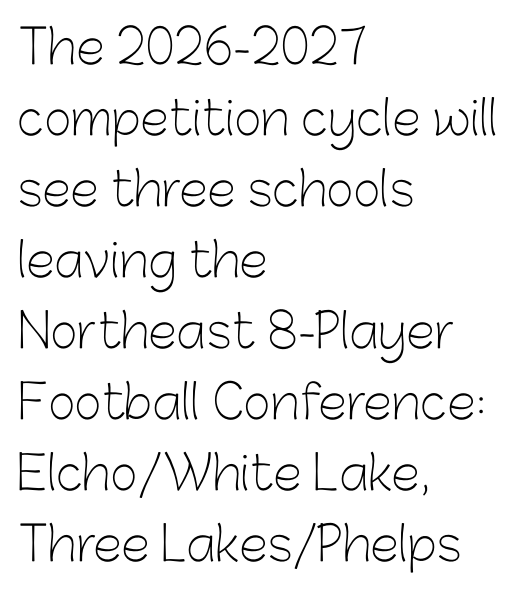
A typesetter would label this face a sans. No extra ink here — the face is not bold. Each letter keeps its own natural width here, so spacing adapts to shape. Glance below the letters and you will spot only blank space.
